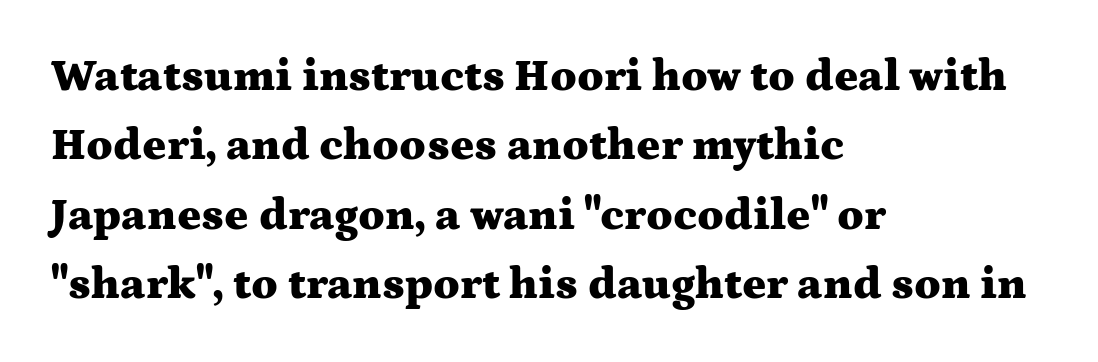
Q: Is the text bold? A: Yes.
Q: Is the text italic (slanted)? A: No, it is upright.
Q: Is the typeface a serif or a sans-serif typeface? A: Serif.
Q: Is the text underlined? A: No.
Q: How is the paragraph aligned? A: Left-aligned.
Q: Is the spacing between letters normal or unusually wide? A: Normal.
Q: Is the spacing between lines tight, normal or loose? A: Normal.
Q: Width (condensed, normal, or wide)? A: Wide.
Q: Stroke contrast? A: Medium.
Q: x-height? A: Medium.
Q: Monospaced? A: No.
